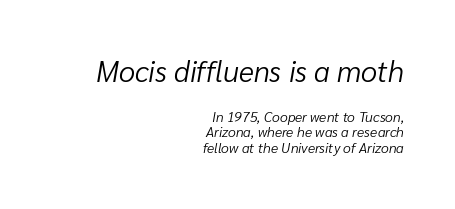
Q: Is the text bold? A: No.
Q: Is the text italic (slanted)? A: Yes, it leans right by about 10 degrees.
Q: Is the text underlined? A: No.
Q: How is the paragraph aligned? A: Right-aligned.
Q: Is the spacing between letters normal or unusually wide? A: Normal.
Q: Is the spacing between lines tight, normal or loose? A: Tight.
Q: Which block of text is set in a larger size, the first (top) or the second (bottom)? A: The first (top) one.
Q: Width (condensed, normal, or wide)? A: Normal.
Q: Stroke contrast? A: Low.
Q: x-height? A: Medium.
Q: Monospaced? A: No.
